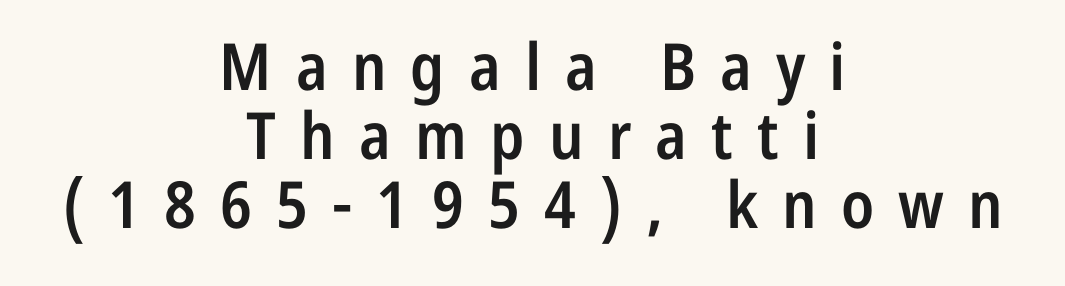
The image shows 65 px semibold, condensed sans-serif type, upright; set centered, tight line spacing (1.06x), unusually wide letter spacing (+0.37 em), not underlined; low stroke contrast and a medium x-height.
